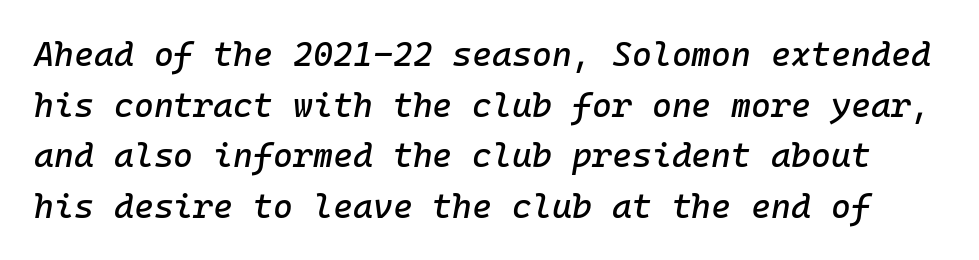
The image shows 34 px text type, italic (leaning right), monospaced; set normal line spacing (1.49x), normal letter spacing, not underlined; low stroke contrast and a medium x-height.
